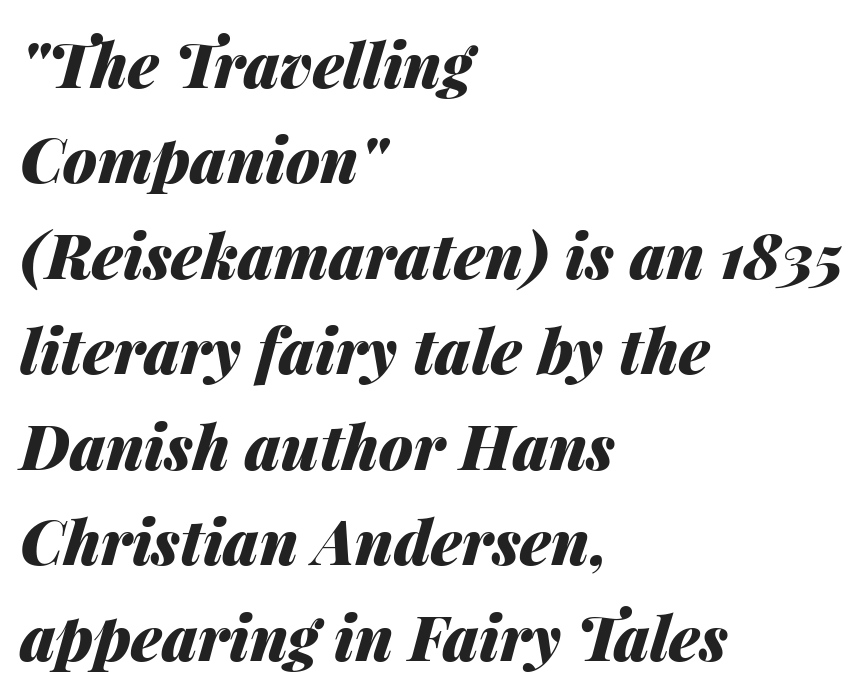
Q: Is the text bold? A: Yes.
Q: Is the text italic (slanted)? A: Yes, it leans right by about 14 degrees.
Q: Is the text underlined? A: No.
Q: How is the paragraph aligned? A: Left-aligned.
Q: Is the spacing between letters normal or unusually wide? A: Normal.
Q: Is the spacing between lines tight, normal or loose? A: Normal.
Q: Width (condensed, normal, or wide)? A: Normal.
Q: Stroke contrast? A: Medium.
Q: x-height? A: Medium.
Q: Monospaced? A: No.
